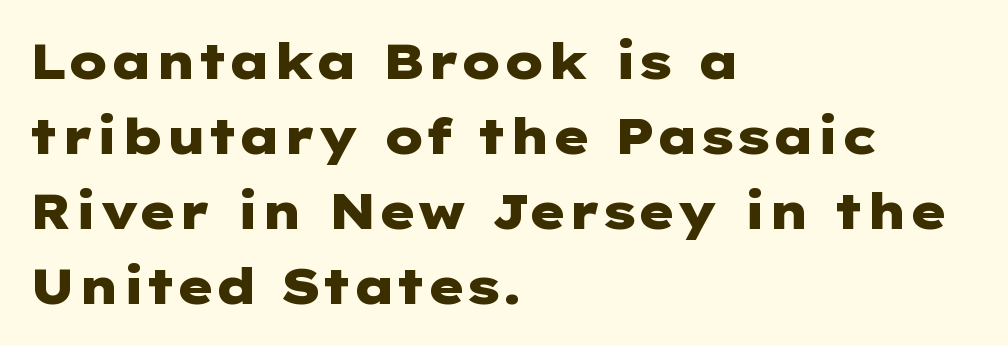
The image shows 50 px heavy, wide sans-serif type, upright; set left-aligned, normal line spacing (1.5x), normal letter spacing, not underlined; low stroke contrast and a medium x-height.
